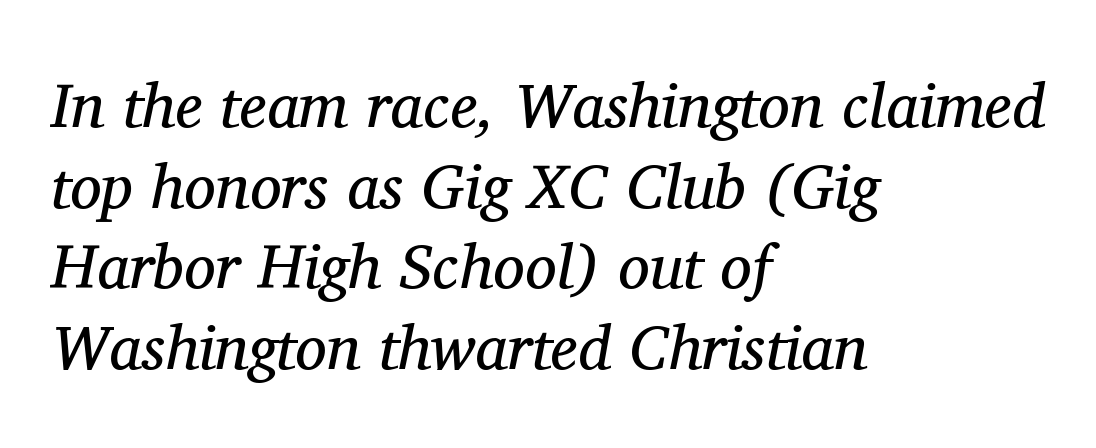
{"serif": "yes", "italic": "yes", "lean": "right", "slant_degrees": 11, "bold": "no", "weight": "regular", "width": "normal", "stroke_contrast": "medium", "x_height": "medium", "monospaced": "no", "underline": "no", "align": "left", "line_spacing": "normal", "line_spacing_ratio": 1.28, "letter_spacing": "normal", "letter_spacing_em": 0.0, "glyph_px": 63}
